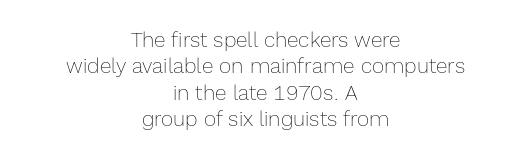
The type is set solid horizontally, with unmodified tracking. The typesetter chose a symmetrical, centered arrangement here. The foot of each line stays bare and open. The face looks like a standard text weight, possibly lighter.
